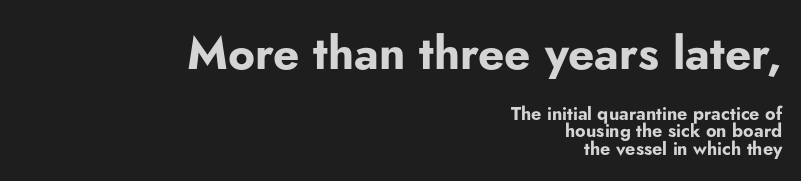
Q: Is the text bold? A: Yes.
Q: Is the text italic (slanted)? A: No, it is upright.
Q: Is the typeface a serif or a sans-serif typeface? A: Sans-serif.
Q: Is the text underlined? A: No.
Q: How is the paragraph aligned? A: Right-aligned.
Q: Is the spacing between letters normal or unusually wide? A: Normal.
Q: Is the spacing between lines tight, normal or loose? A: Tight.
Q: Which block of text is set in a larger size, the first (top) or the second (bottom)? A: The first (top) one.
Q: Width (condensed, normal, or wide)? A: Normal.
Q: Stroke contrast? A: Low.
Q: x-height? A: Small.
Q: Monospaced? A: No.
